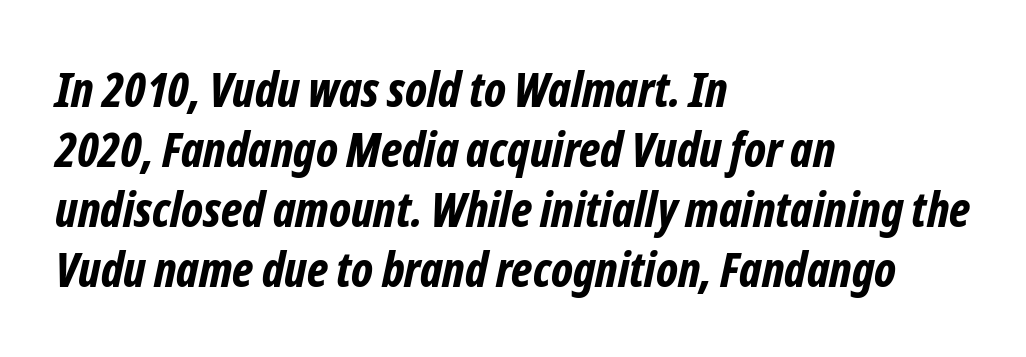
The image shows 48 px bold, condensed type, italic (leaning right); set left-aligned, normal line spacing (1.25x), normal letter spacing, not underlined; low stroke contrast and a medium x-height.
